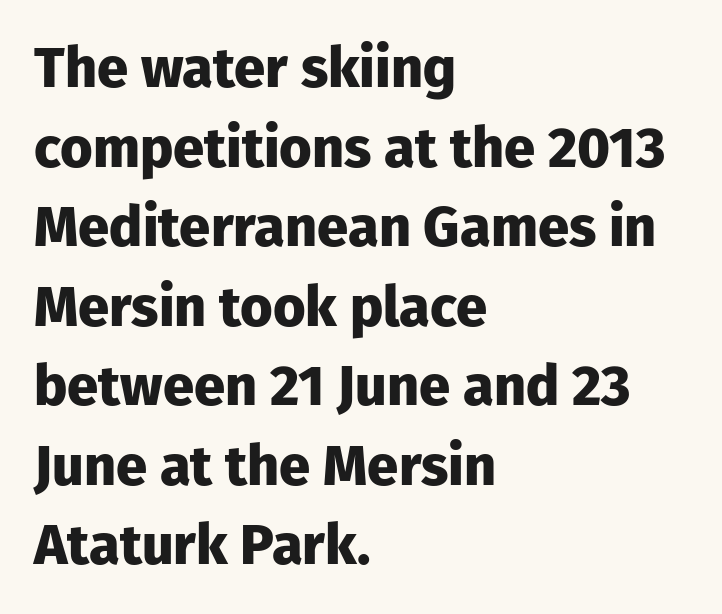
{"serif": "no", "italic": "no", "bold": "yes", "weight": "heavy", "width": "normal", "stroke_contrast": "low", "x_height": "medium", "monospaced": "no", "underline": "no", "align": "left", "line_spacing": "normal", "line_spacing_ratio": 1.42, "letter_spacing": "normal", "letter_spacing_em": 0.0, "glyph_px": 56}
